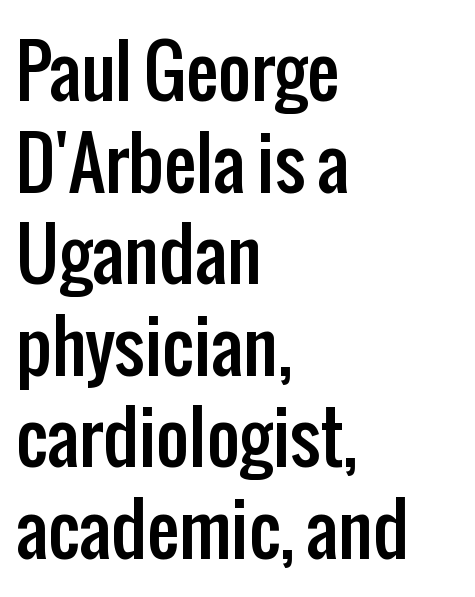
{"serif": "no", "italic": "no", "width": "condensed", "stroke_contrast": "low", "x_height": "medium", "monospaced": "no", "underline": "no", "align": "left", "line_spacing": "normal", "line_spacing_ratio": 1.29, "letter_spacing": "normal", "letter_spacing_em": 0.0, "glyph_px": 71}
